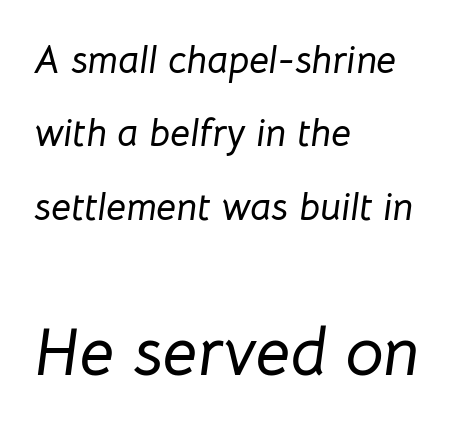
This is oblique type, the kind used for emphasis or titles. Which margin do the lines hug? The left one — the right edge is uneven. Top chunk: small. Bottom chunk: large. The rendering uses natural spacing where letterforms have individual widths. Glyph-to-glyph distance matches everyday printed text. The strip under each line holds only bare page.
